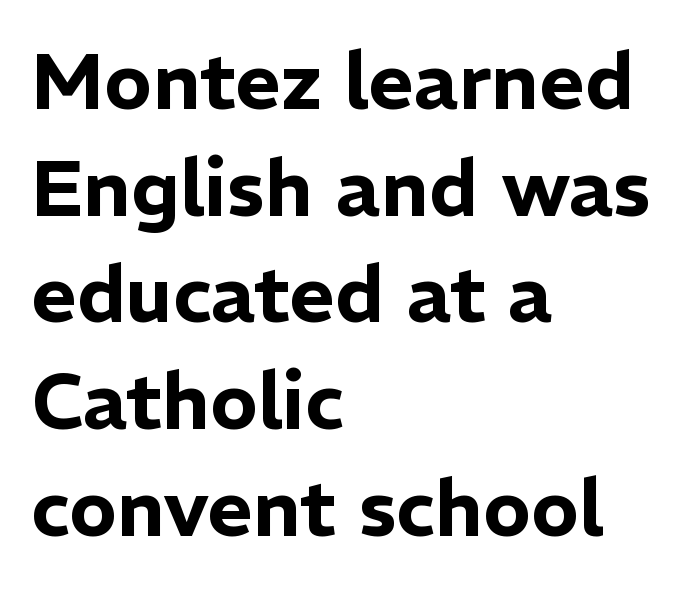
{"serif": "no", "italic": "no", "width": "normal", "stroke_contrast": "low", "x_height": "medium", "monospaced": "no", "underline": "no", "align": "left", "line_spacing": "normal", "line_spacing_ratio": 1.35, "letter_spacing": "normal", "letter_spacing_em": 0.0, "glyph_px": 79}
